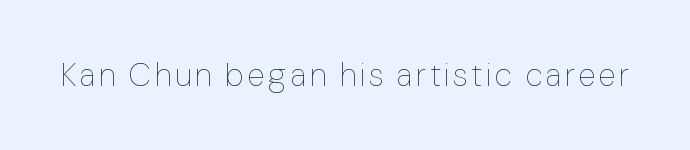
{"italic": "no", "bold": "no", "weight": "thin", "width": "normal", "stroke_contrast": "low", "x_height": "medium", "monospaced": "no", "underline": "no", "glyph_px": 32}
